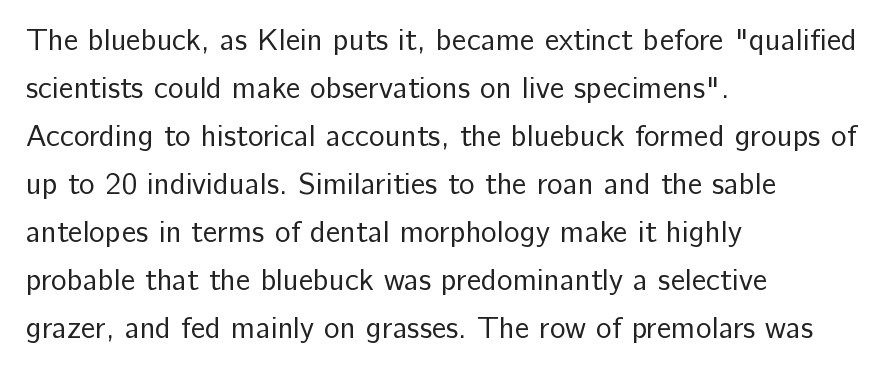
The image shows 30 px regular-weight sans-serif type, upright; set left-aligned, normal line spacing (1.6x), normal letter spacing, not underlined; low stroke contrast and a medium x-height.
